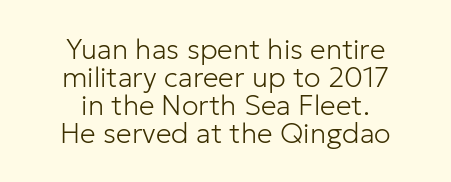
{"serif": "no", "italic": "no", "bold": "no", "weight": "light", "width": "normal", "stroke_contrast": "low", "x_height": "medium", "monospaced": "no", "underline": "no", "align": "center", "line_spacing": "tight", "line_spacing_ratio": 1.0, "letter_spacing": "normal", "letter_spacing_em": 0.0, "glyph_px": 28}
